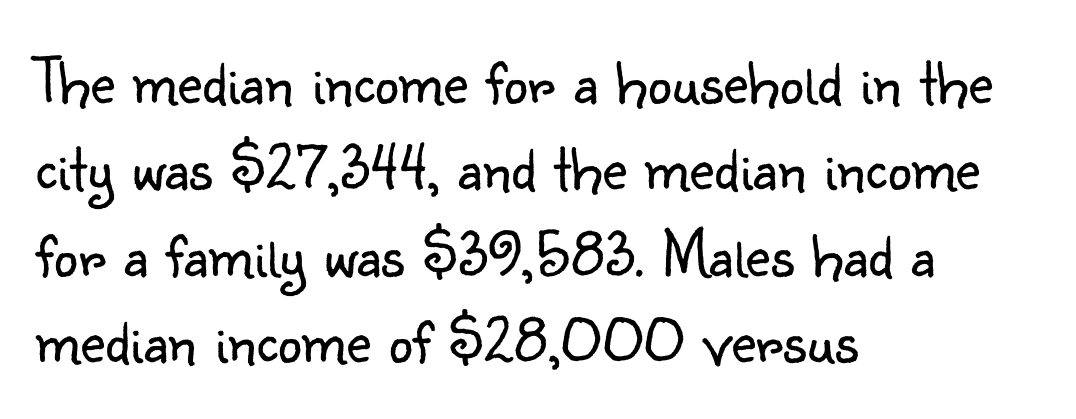
{"serif": "no", "italic": "no", "bold": "no", "weight": "light", "width": "normal", "stroke_contrast": "low", "x_height": "small", "monospaced": "no", "underline": "no", "align": "left", "line_spacing": "normal", "line_spacing_ratio": 1.27, "letter_spacing": "normal", "letter_spacing_em": 0.0, "glyph_px": 68}
